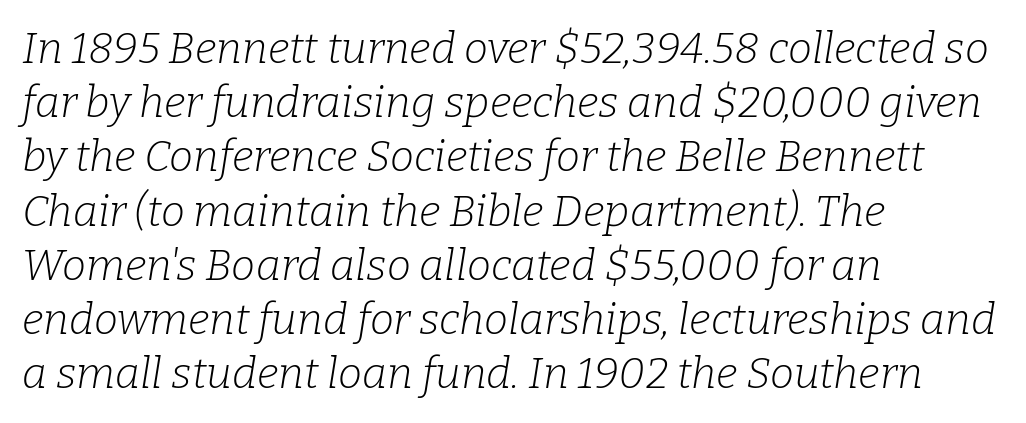
The image shows 43 px light serif type, italic (leaning right); set left-aligned, normal line spacing (1.26x), normal letter spacing, not underlined; low stroke contrast and a medium x-height.
